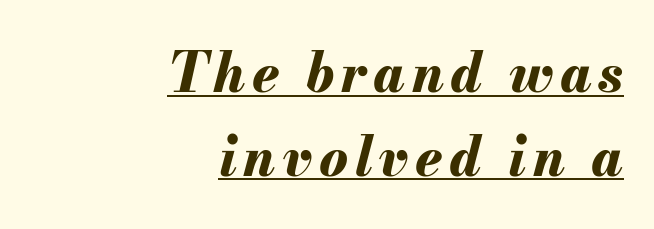
The image shows 54 px bold type, italic (leaning right); set right-aligned, normal line spacing (1.55x), underlined; medium stroke contrast and a small x-height.
